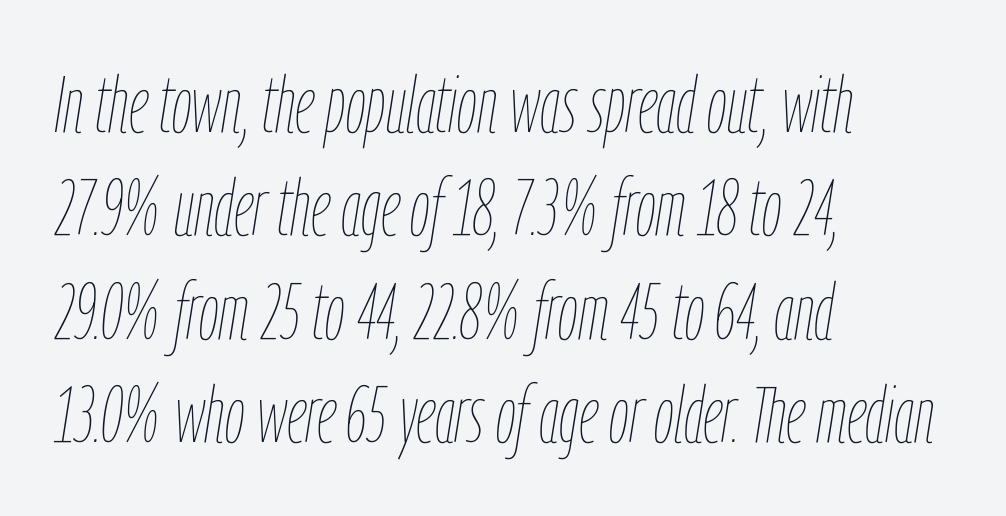
The image shows 79 px thin, condensed type, italic (leaning right); set left-aligned, normal line spacing (1.31x), normal letter spacing, not underlined; low stroke contrast and a medium x-height.
